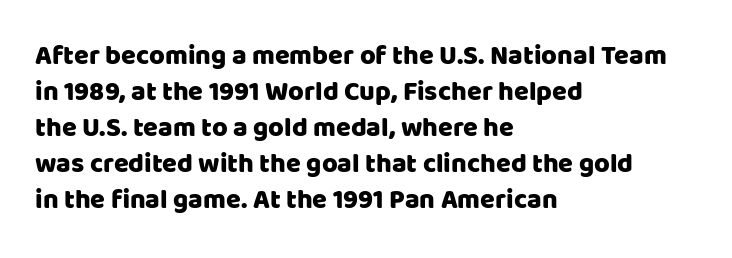
Vertically, the passage feels balanced, rows spaced as you'd expect. The face used here is rendered with its standard letterfit. The words here are not underlined. Posture: straight, roman, zero tilt.
